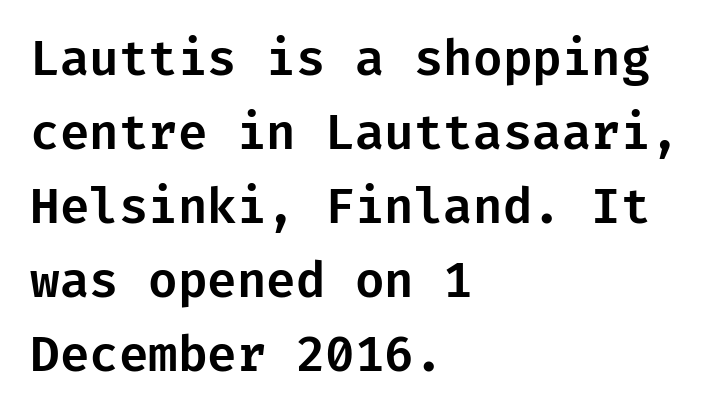
{"serif": "no", "italic": "no", "width": "normal", "stroke_contrast": "low", "x_height": "medium", "underline": "no", "align": "left", "line_spacing": "normal", "line_spacing_ratio": 1.54, "letter_spacing": "normal", "letter_spacing_em": 0.0, "glyph_px": 48}
